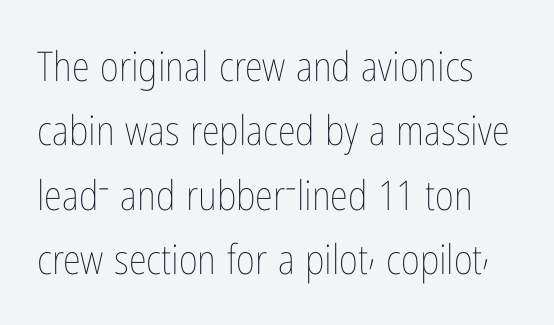
No extra tracking has been applied to these lines. The weight tops out at a normal text grade. Each letter keeps its own natural width here, so spacing adapts to shape. The foot of each line stays bare and open. These lines were composed using upright roman letters.
